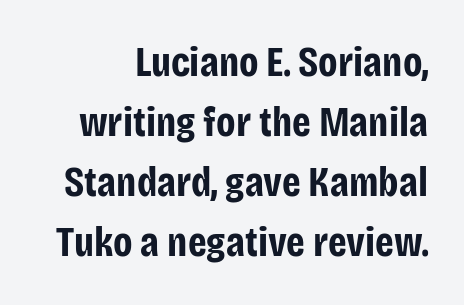
The rendering shows plain stroke endings on the letterforms — a sans-serif design. The space directly below the letters is spotless. Upright lettering throughout. Strong, thick strokes mark this as bold type.
